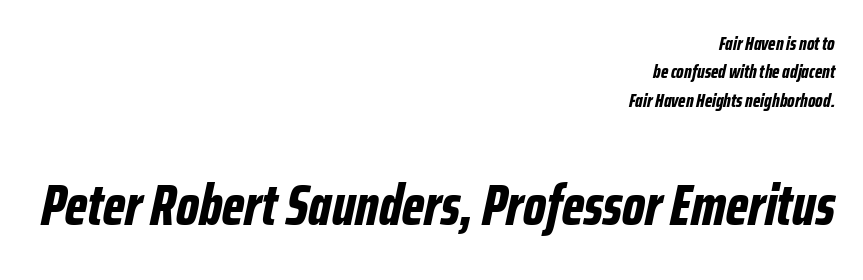
Q: Is the text bold? A: Yes.
Q: Is the text italic (slanted)? A: Yes, it leans right by about 12 degrees.
Q: Is the text underlined? A: No.
Q: How is the paragraph aligned? A: Right-aligned.
Q: Is the spacing between letters normal or unusually wide? A: Normal.
Q: Is the spacing between lines tight, normal or loose? A: Normal.
Q: Which block of text is set in a larger size, the first (top) or the second (bottom)? A: The second (bottom) one.
Q: Width (condensed, normal, or wide)? A: Condensed.
Q: Stroke contrast? A: Low.
Q: x-height? A: Medium.
Q: Monospaced? A: No.
